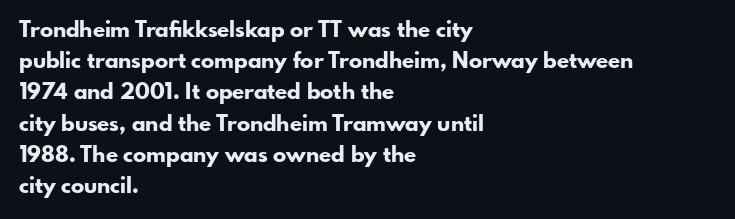
In CSS terms this would be text-align: left. Baseline-to-baseline distance is the conventional proportion of letter height. Notice how the stems are strictly vertical — no italics here. The space beneath each line is pristine and unruled. Spacing between characters is what you'd get straight out of the box. The passage shown is emphatically bold.
